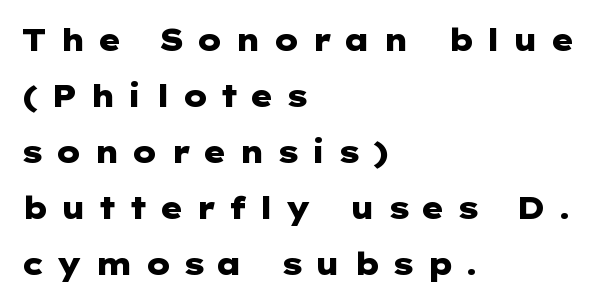
No feet cap the strokes, marking this as sans-serif type. In terms of letterspacing, this is a distinctly airy, spread setting. If you drew a line through each stem, it would be perfectly vertical. Just letters on the line, the space beneath them empty.
